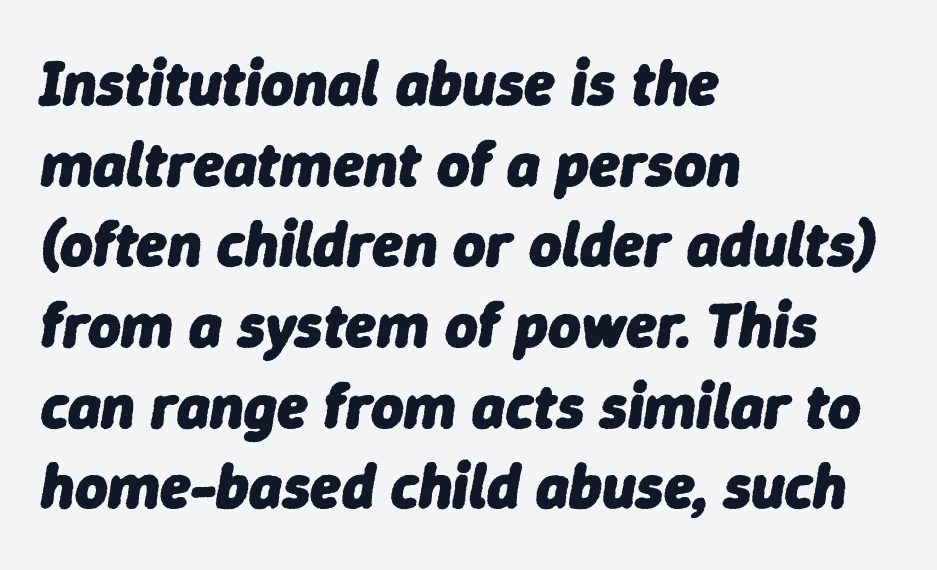
{"italic": "yes", "lean": "right", "slant_degrees": 9, "bold": "yes", "weight": "heavy", "width": "normal", "stroke_contrast": "low", "x_height": "medium", "monospaced": "no", "underline": "no", "align": "left", "line_spacing": "normal", "line_spacing_ratio": 1.28, "letter_spacing": "normal", "letter_spacing_em": 0.0, "glyph_px": 63}
